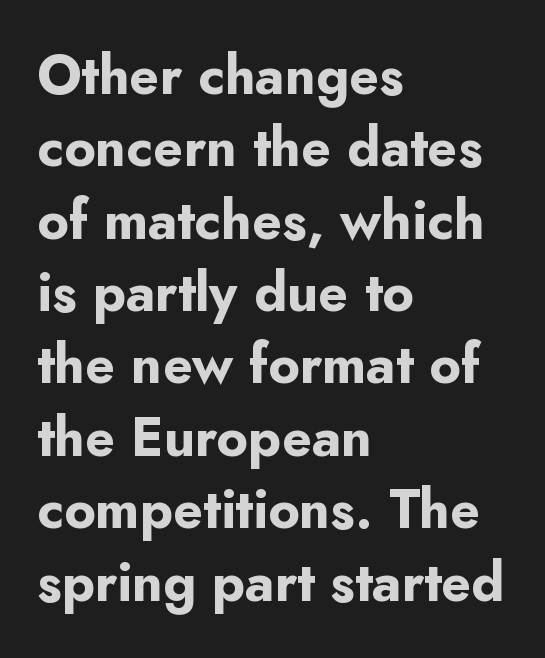
{"serif": "no", "italic": "no", "bold": "yes", "weight": "bold", "width": "normal", "stroke_contrast": "low", "x_height": "small", "monospaced": "no", "underline": "no", "align": "left", "line_spacing": "normal", "line_spacing_ratio": 1.34, "letter_spacing": "normal", "letter_spacing_em": 0.0, "glyph_px": 54}
